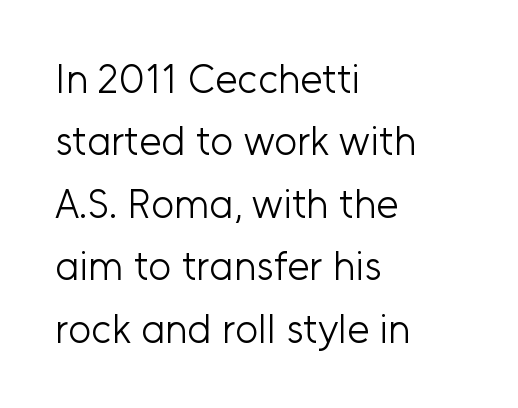
The image shows 40 px light sans-serif type, upright; set left-aligned, normal line spacing (1.56x), normal letter spacing, not underlined; low stroke contrast and a medium x-height.
